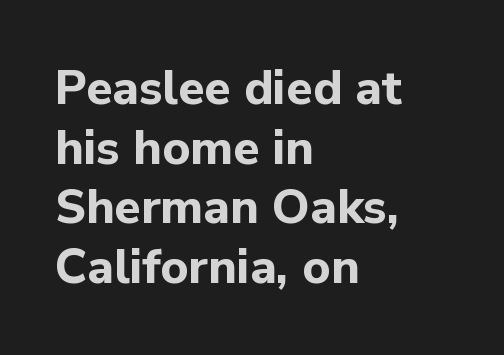
{"serif": "no", "italic": "no", "bold": "yes", "weight": "bold", "width": "normal", "stroke_contrast": "low", "x_height": "medium", "monospaced": "no", "underline": "no", "align": "left", "line_spacing_ratio": 1.24, "letter_spacing": "normal", "letter_spacing_em": 0.0, "glyph_px": 48}
